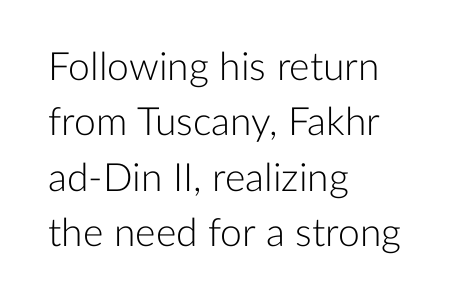
The image shows 39 px light sans-serif type, upright; set left-aligned, normal line spacing (1.42x), normal letter spacing, not underlined; low stroke contrast and a medium x-height.
